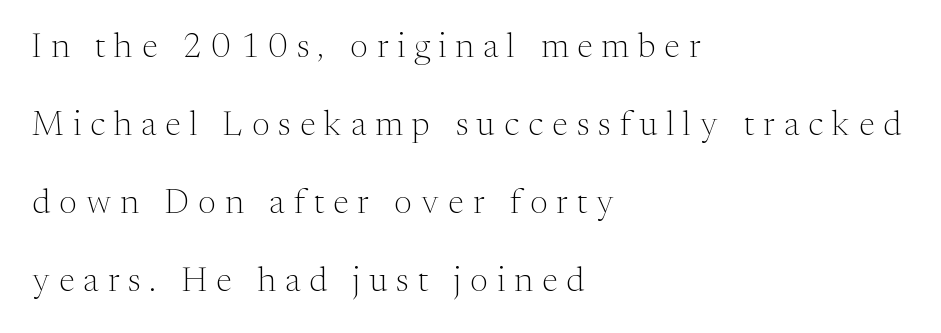
The image shows 34 px light serif type, upright; set left-aligned, loose line spacing (2.29x), unusually wide letter spacing (+0.27 em), not underlined; medium stroke contrast and a medium x-height.
